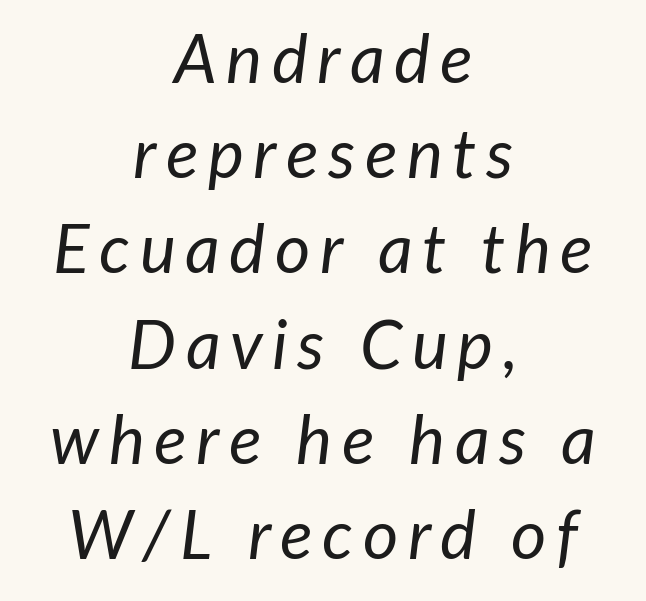
Q: Is the text bold? A: No.
Q: Is the text italic (slanted)? A: Yes, it leans right by about 7 degrees.
Q: Is the text underlined? A: No.
Q: How is the paragraph aligned? A: Centered.
Q: Is the spacing between lines tight, normal or loose? A: Normal.
Q: Width (condensed, normal, or wide)? A: Normal.
Q: Stroke contrast? A: Low.
Q: x-height? A: Medium.
Q: Monospaced? A: No.
